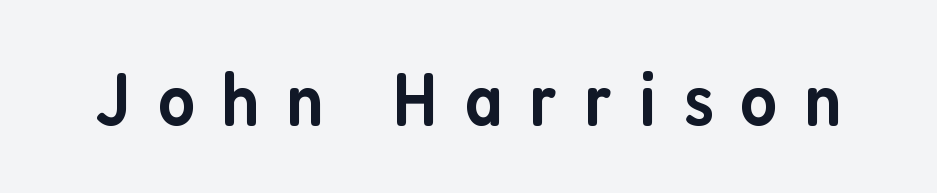
{"serif": "no", "italic": "no", "bold": "semi", "weight": "semibold", "width": "condensed", "stroke_contrast": "low", "x_height": "medium", "monospaced": "no", "underline": "no", "letter_spacing": "wide", "letter_spacing_em": 0.35, "glyph_px": 76}
